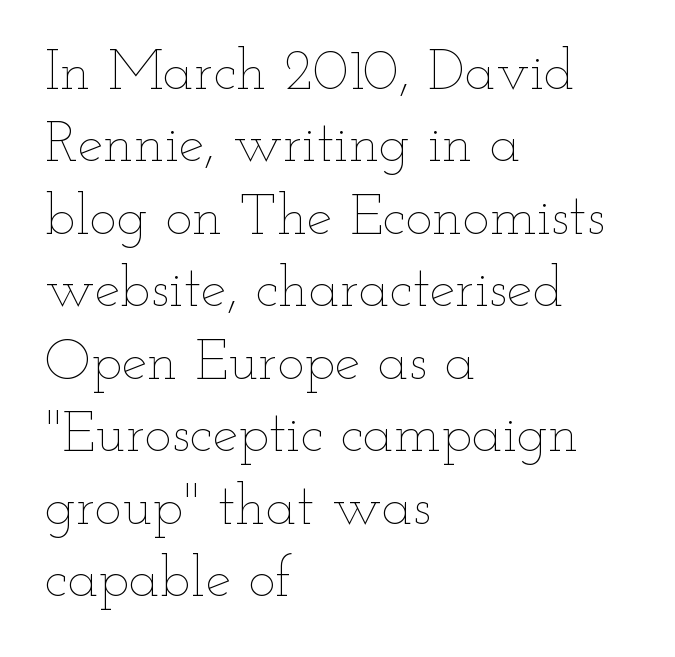
Q: Is the text bold? A: No.
Q: Is the text italic (slanted)? A: No, it is upright.
Q: Is the text underlined? A: No.
Q: How is the paragraph aligned? A: Left-aligned.
Q: Is the spacing between letters normal or unusually wide? A: Normal.
Q: Is the spacing between lines tight, normal or loose? A: Normal.
Q: Width (condensed, normal, or wide)? A: Wide.
Q: Stroke contrast? A: Low.
Q: x-height? A: Small.
Q: Monospaced? A: No.
